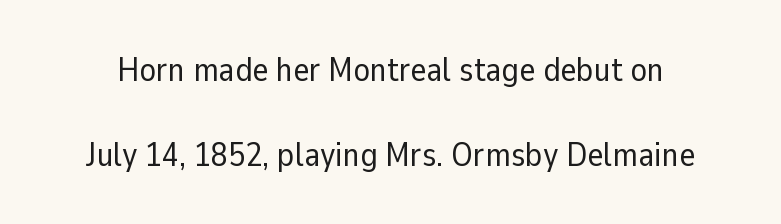
Q: Is the text bold? A: No.
Q: Is the text italic (slanted)? A: No, it is upright.
Q: Is the typeface a serif or a sans-serif typeface? A: Sans-serif.
Q: Is the text underlined? A: No.
Q: Is the spacing between letters normal or unusually wide? A: Normal.
Q: Is the spacing between lines tight, normal or loose? A: Loose.
Q: Width (condensed, normal, or wide)? A: Normal.
Q: Stroke contrast? A: Low.
Q: x-height? A: Medium.
Q: Monospaced? A: No.
